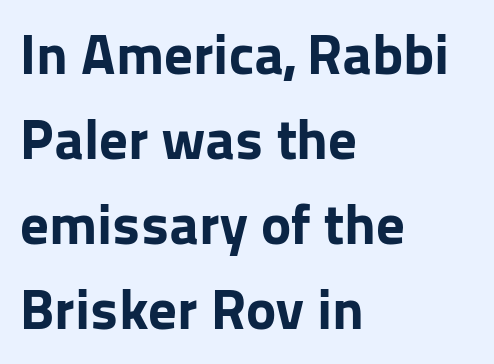
Q: Is the text bold? A: Yes.
Q: Is the text italic (slanted)? A: No, it is upright.
Q: Is the typeface a serif or a sans-serif typeface? A: Sans-serif.
Q: Is the text underlined? A: No.
Q: How is the paragraph aligned? A: Left-aligned.
Q: Is the spacing between letters normal or unusually wide? A: Normal.
Q: Is the spacing between lines tight, normal or loose? A: Normal.
Q: Width (condensed, normal, or wide)? A: Normal.
Q: Stroke contrast? A: Low.
Q: x-height? A: Medium.
Q: Monospaced? A: No.
